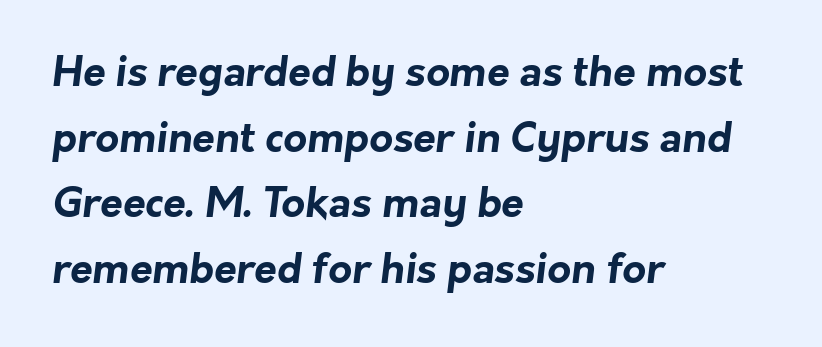
{"serif": "no", "bold": "yes", "weight": "bold", "width": "normal", "stroke_contrast": "low", "x_height": "medium", "monospaced": "no", "underline": "no", "align": "left", "line_spacing": "normal", "line_spacing_ratio": 1.6, "letter_spacing": "normal", "letter_spacing_em": 0.0, "glyph_px": 41}
